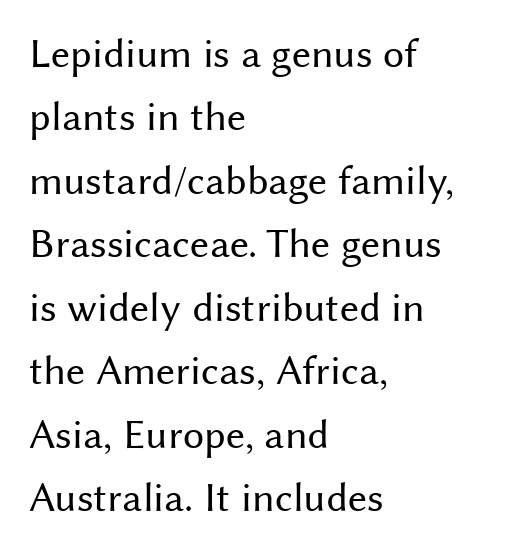
{"serif": "no", "italic": "no", "bold": "no", "weight": "regular", "width": "normal", "stroke_contrast": "medium", "x_height": "medium", "monospaced": "no", "underline": "no", "align": "left", "line_spacing": "normal", "line_spacing_ratio": 1.51, "letter_spacing": "normal", "letter_spacing_em": 0.0, "glyph_px": 42}
